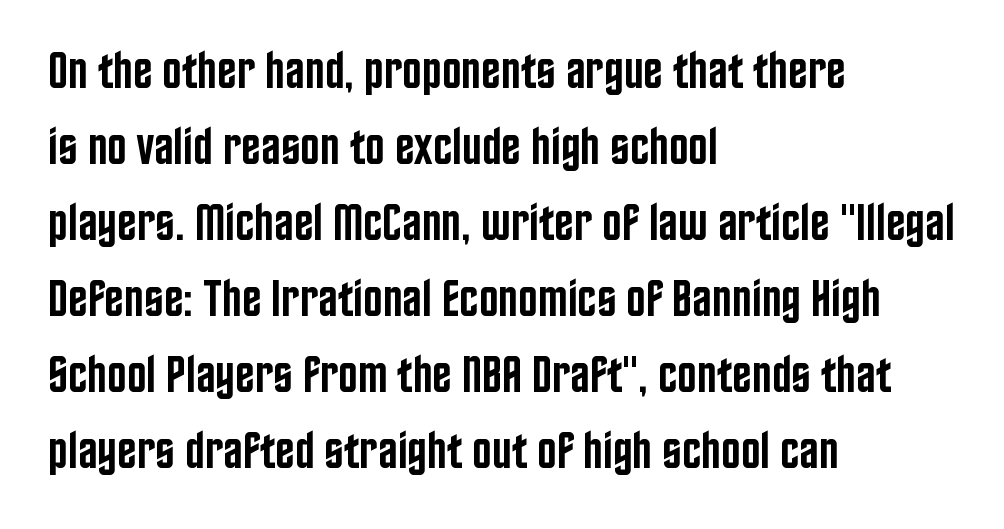
{"serif": "no", "italic": "no", "bold": "semi", "weight": "semibold", "width": "condensed", "stroke_contrast": "low", "x_height": "large", "monospaced": "no", "underline": "no", "align": "left", "line_spacing": "normal", "line_spacing_ratio": 1.46, "letter_spacing": "normal", "letter_spacing_em": 0.0, "glyph_px": 52}
